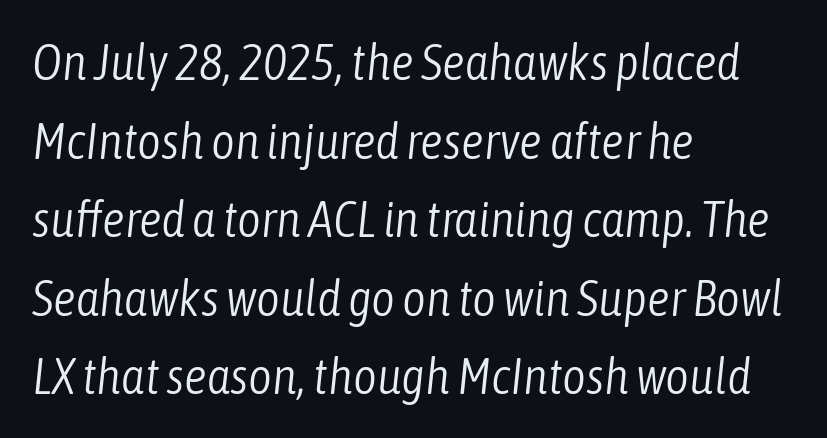
{"italic": "yes", "lean": "right", "slant_degrees": 6, "bold": "no", "weight": "light", "width": "condensed", "stroke_contrast": "low", "x_height": "medium", "monospaced": "no", "underline": "no", "align": "left", "line_spacing": "normal", "line_spacing_ratio": 1.54, "letter_spacing": "normal", "letter_spacing_em": 0.0, "glyph_px": 51}
